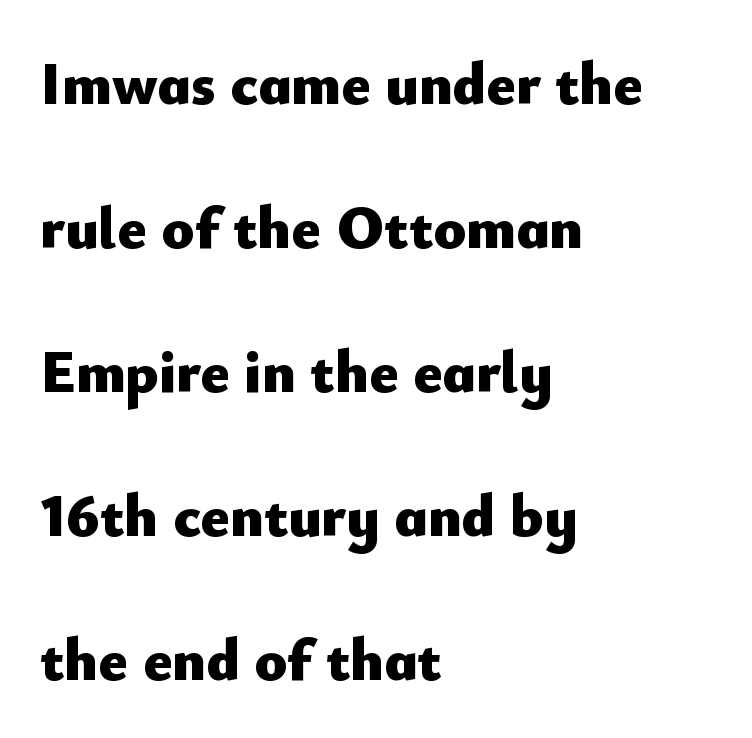
The image shows 60 px heavy sans-serif type, upright; set left-aligned, loose line spacing (2.4x), normal letter spacing, not underlined; low stroke contrast and a small x-height.
